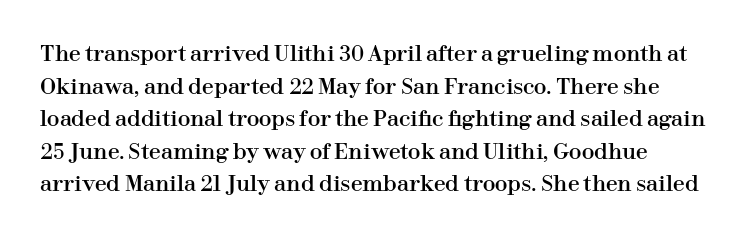
Only glyphs here, with clear space below each row. No extra tracking has been applied to these lines. Vertical spacing — default. Does the lettering tilt? It doesn't — this is upright.
